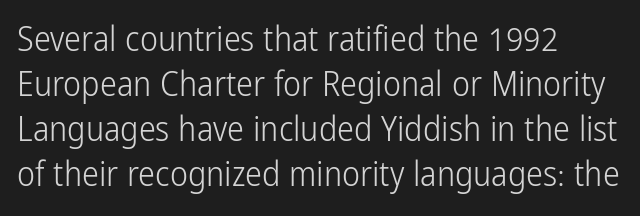
The specimen omits any rule beneath the text block's lines. The passage shown stacks its lines at a standard gap. Is the letter spacing exaggerated? No — it looks like the ordinary default. Each letter keeps its own natural width here, so spacing adapts to shape.
